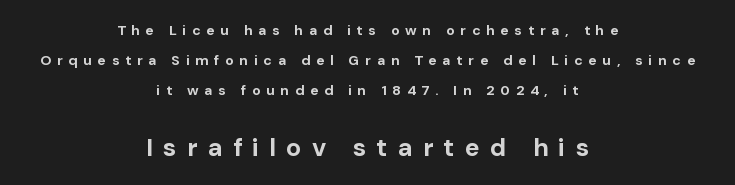
Q: Is the text bold? A: Yes.
Q: Is the text italic (slanted)? A: No, it is upright.
Q: Is the text underlined? A: No.
Q: How is the paragraph aligned? A: Centered.
Q: Is the spacing between letters normal or unusually wide? A: Unusually wide.
Q: Is the spacing between lines tight, normal or loose? A: Loose.
Q: Which block of text is set in a larger size, the first (top) or the second (bottom)? A: The second (bottom) one.
